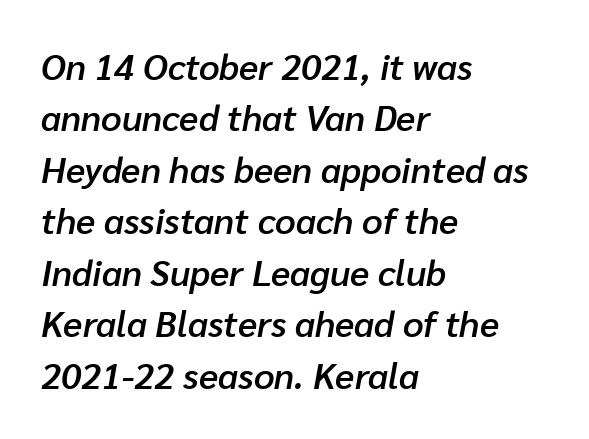
Q: Is the text bold? A: Semi-bold.
Q: Is the text italic (slanted)? A: Yes, it leans right by about 10 degrees.
Q: Is the text underlined? A: No.
Q: How is the paragraph aligned? A: Left-aligned.
Q: Is the spacing between letters normal or unusually wide? A: Normal.
Q: Is the spacing between lines tight, normal or loose? A: Normal.
Q: Width (condensed, normal, or wide)? A: Normal.
Q: Stroke contrast? A: Low.
Q: x-height? A: Medium.
Q: Monospaced? A: No.
